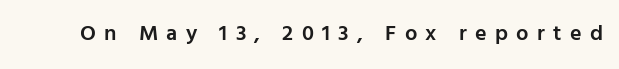
How are the letters spaced? Widely, with obvious added tracking. This rendering features lettering with no underline. Typographic density is moderately raised because the face is semibold. The font's upright variant was chosen for this text.
